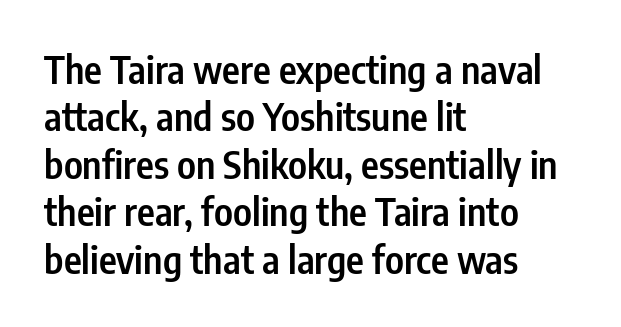
Leading: standard. Style check: upright. Has an underline been added? It has not. There is no visible air inserted between adjacent glyphs.
